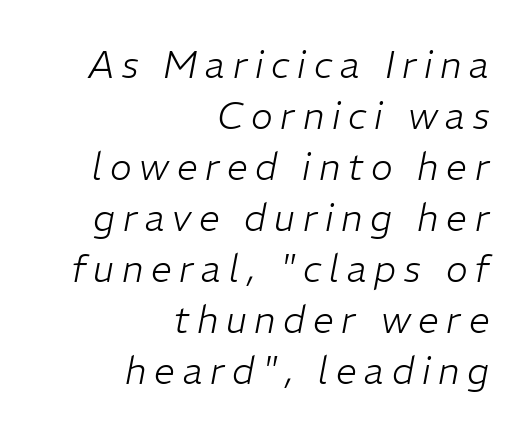
{"italic": "yes", "lean": "right", "slant_degrees": 11, "bold": "no", "weight": "light", "width": "normal", "stroke_contrast": "low", "x_height": "medium", "monospaced": "no", "underline": "no", "align": "right", "line_spacing": "normal", "line_spacing_ratio": 1.38, "letter_spacing": "wide", "letter_spacing_em": 0.21, "glyph_px": 37}
